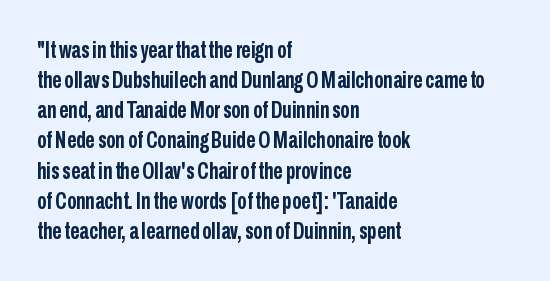
Does extra space separate the letters? No, they use regular spacing. The passage is arranged the way most books set body copy — flush left. Successive baselines arrive at the customary interval. Posture: upright roman. Is the type bold? Yes — the strokes are clearly thick and heavy.
